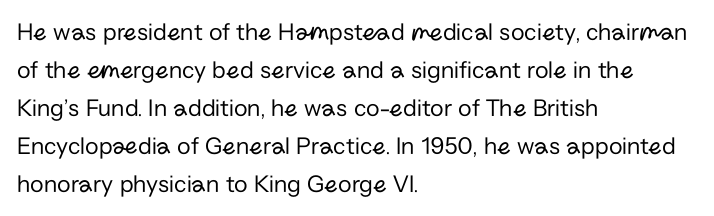
The font's upright variant was chosen for this text. The specimen omits any rule beneath the text block's lines. All the whitespace from short lines collects on the right. Tracking here is standard; glyphs follow each other at the usual distance.
